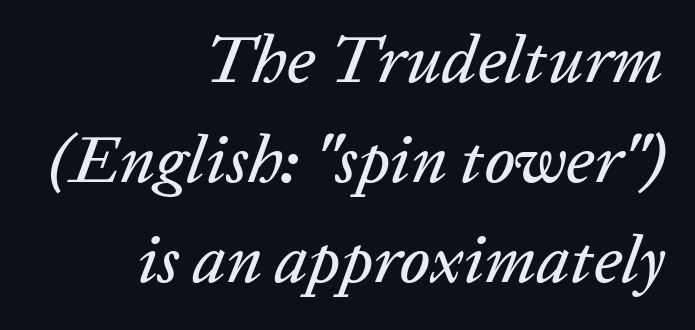
{"italic": "yes", "lean": "right", "slant_degrees": 20, "width": "normal", "stroke_contrast": "low", "x_height": "medium", "monospaced": "no", "underline": "no", "align": "right", "line_spacing": "normal", "line_spacing_ratio": 1.49, "letter_spacing": "normal", "letter_spacing_em": 0.0, "glyph_px": 67}
